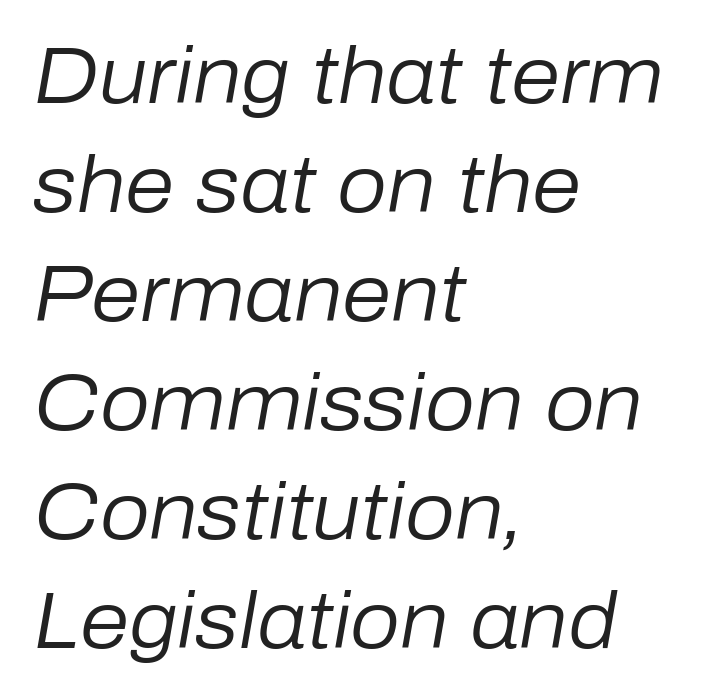
The image shows 79 px regular-weight type, italic (leaning right); set left-aligned, normal line spacing (1.38x), normal letter spacing, not underlined; low stroke contrast and a medium x-height.
